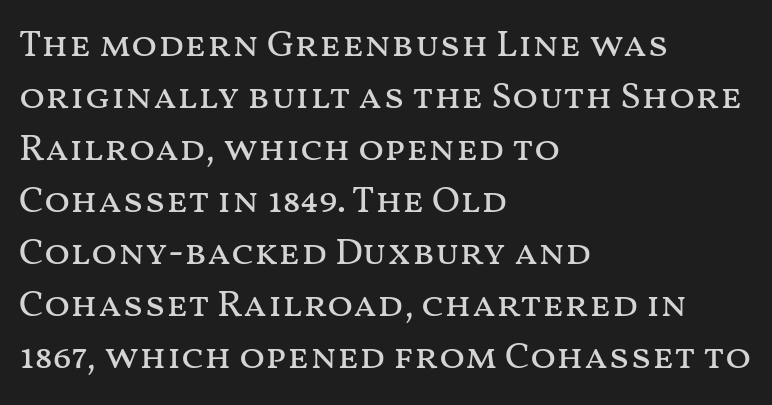
{"italic": "no", "bold": "no", "weight": "regular", "width": "wide", "stroke_contrast": "medium", "x_height": "medium", "monospaced": "no", "underline": "no", "align": "left", "line_spacing": "normal", "line_spacing_ratio": 1.37, "letter_spacing": "normal", "letter_spacing_em": 0.0, "glyph_px": 38}
